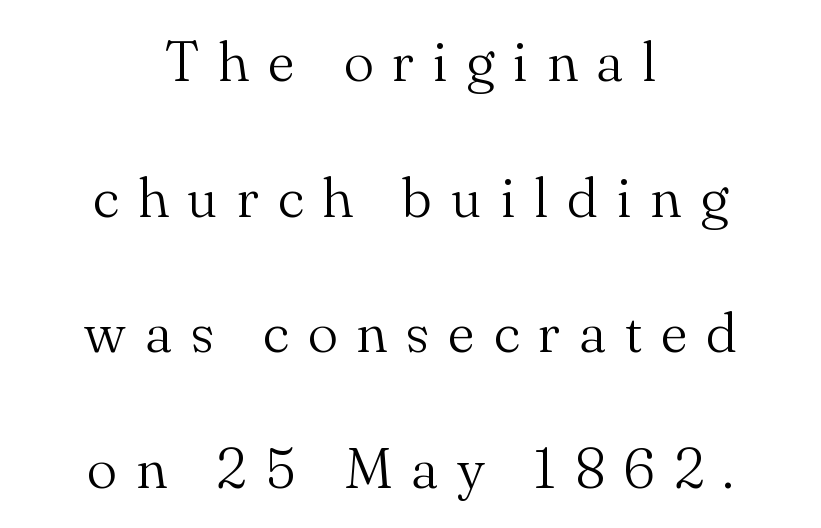
{"serif": "yes", "italic": "no", "bold": "no", "weight": "light", "width": "normal", "stroke_contrast": "medium", "x_height": "small", "monospaced": "no", "underline": "no", "align": "center", "line_spacing": "loose", "line_spacing_ratio": 2.38, "letter_spacing": "wide", "letter_spacing_em": 0.33, "glyph_px": 57}
